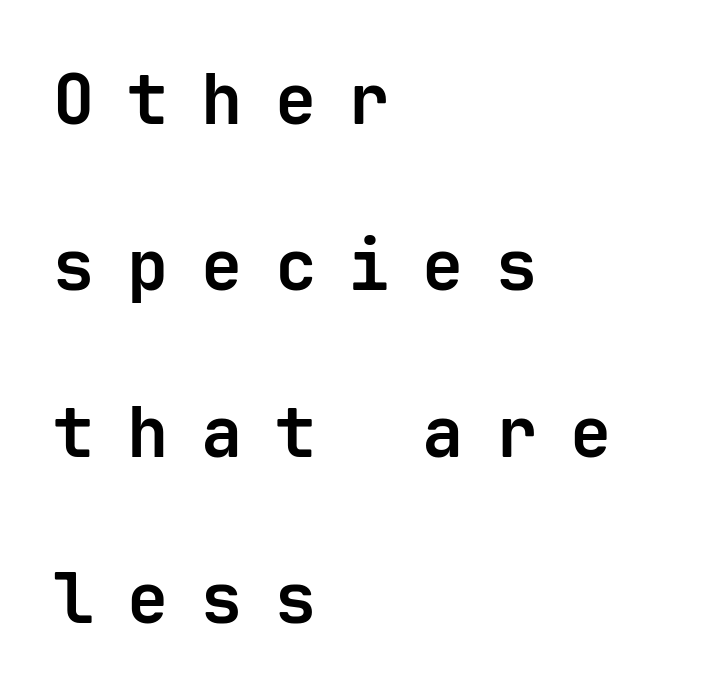
{"serif": "no", "italic": "no", "bold": "yes", "weight": "bold", "width": "normal", "stroke_contrast": "low", "x_height": "medium", "monospaced": "yes", "underline": "no", "align": "left", "line_spacing": "loose", "line_spacing_ratio": 2.41, "letter_spacing": "wide", "letter_spacing_em": 0.47, "glyph_px": 69}
